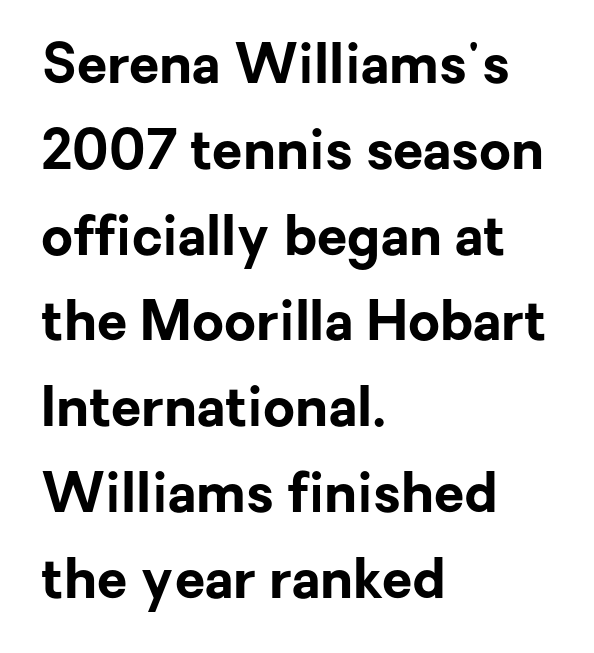
No extra tracking has been applied to these lines. The glyphs in this specimen are sans serif. All the whitespace from short lines collects on the right. Glance below the letters and you will spot only blank space. Chunky letters — that's bold for sure.
